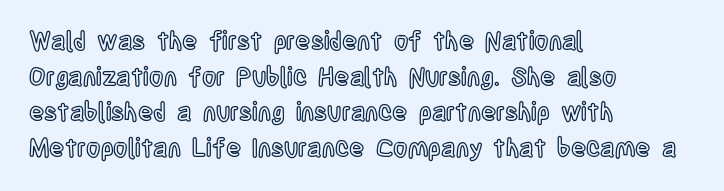
Q: Is the text italic (slanted)? A: No, it is upright.
Q: Is the text underlined? A: No.
Q: How is the paragraph aligned? A: Left-aligned.
Q: Is the spacing between letters normal or unusually wide? A: Normal.
Q: Is the spacing between lines tight, normal or loose? A: Normal.
